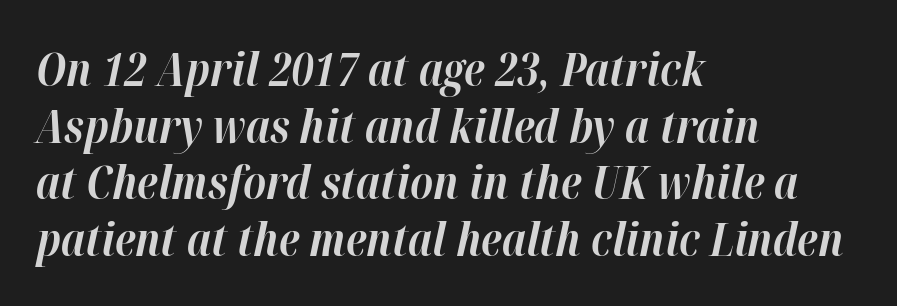
{"italic": "yes", "lean": "right", "slant_degrees": 12, "bold": "yes", "weight": "bold", "width": "normal", "stroke_contrast": "high", "x_height": "medium", "monospaced": "no", "underline": "no", "align": "left", "line_spacing_ratio": 1.23, "letter_spacing": "normal", "letter_spacing_em": 0.0, "glyph_px": 46}
